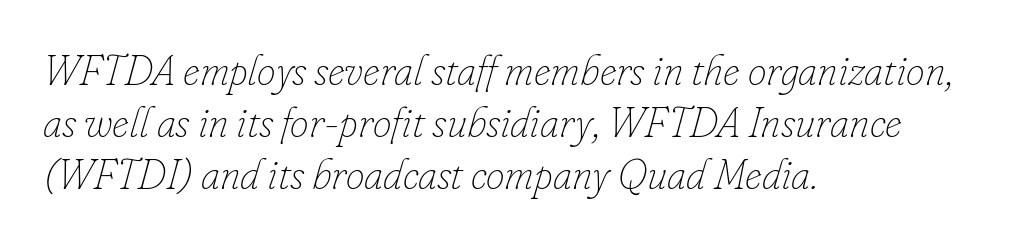
{"italic": "yes", "lean": "right", "slant_degrees": 16, "bold": "no", "weight": "thin", "width": "normal", "stroke_contrast": "low", "x_height": "small", "monospaced": "no", "underline": "no", "align": "left", "line_spacing_ratio": 1.24, "letter_spacing": "normal", "letter_spacing_em": 0.0, "glyph_px": 42}
